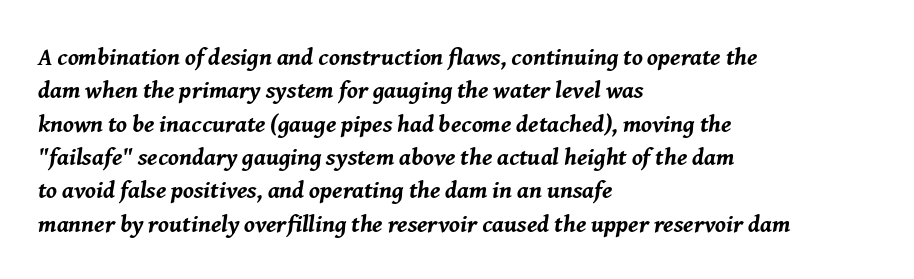
The gaps between neighbouring characters are ordinary and unremarkable. The letters are slanted; this is an italic face. Heavy, bold letterforms. Vertically, the passage feels balanced, rows spaced as you'd expect. Teacher's note: observe the even left margin — that is flush-left alignment.
